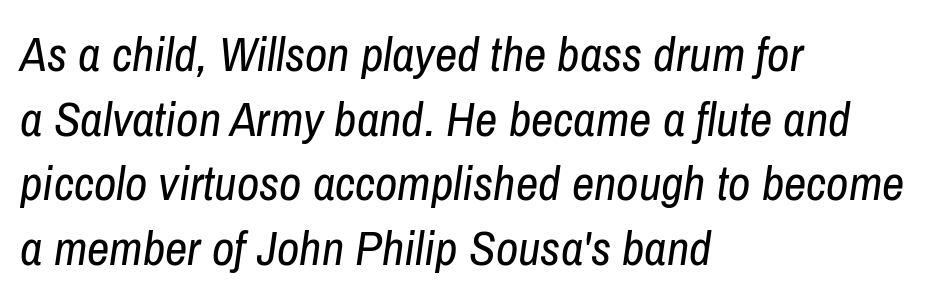
The image shows 49 px regular-weight, condensed type, italic (leaning right); set left-aligned, normal line spacing (1.32x), normal letter spacing, not underlined; low stroke contrast and a medium x-height.
